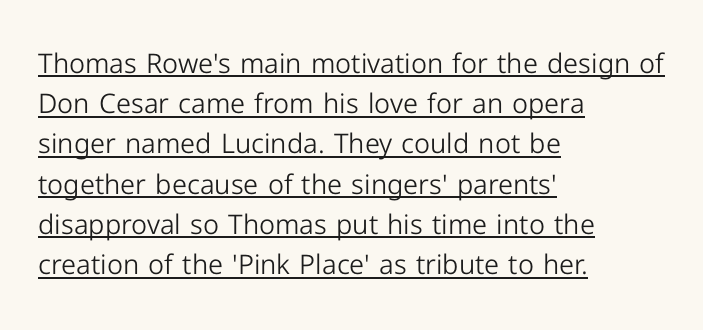
{"italic": "no", "bold": "no", "underline": "yes", "align": "left", "line_spacing": "normal", "line_spacing_ratio": 1.49, "letter_spacing": "normal", "letter_spacing_em": 0.0, "glyph_px": 27}
